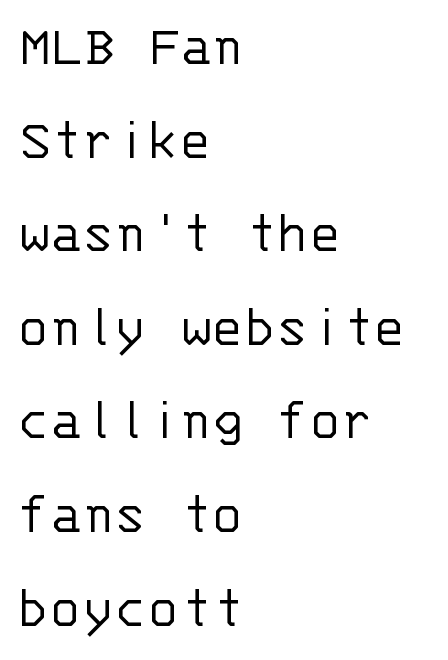
Lines of text with bare space underneath. Weight class: somewhere from thin through regular. The rendering keeps characters at their native spacing. Every character sits straight up, as roman type does. Alignment: flush left. The passage shown stacks its lines at a standard gap.
